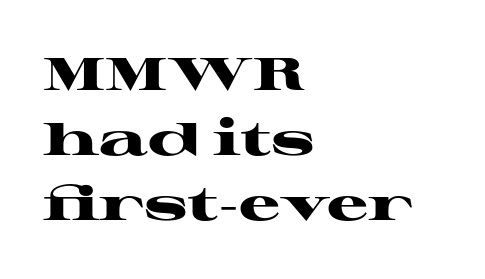
Words appear dense and cohesive because spacing is normal. The rendering uses natural spacing where letterforms have individual widths. Decoration check: the copy has no underline. The rows are spaced the way most documents space them. Typeset ragged right — the left edge is the straight one.
